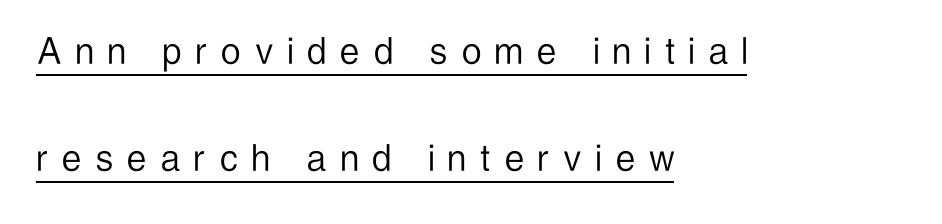
On a weight scale, this lands at 450 or below. The face used here is a sans, in the tradition of grotesques and geometrics. A typesetter would call this proportional, since set widths differ per character. Each line of the rendering has a horizontal stroke beneath the glyphs.
